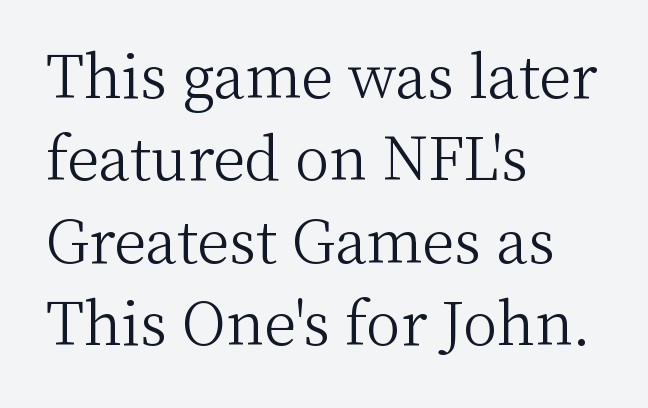
{"serif": "yes", "italic": "no", "bold": "no", "weight": "light", "width": "normal", "stroke_contrast": "medium", "x_height": "medium", "monospaced": "no", "underline": "no", "align": "left", "line_spacing": "normal", "line_spacing_ratio": 1.42, "letter_spacing": "normal", "letter_spacing_em": 0.0, "glyph_px": 58}
